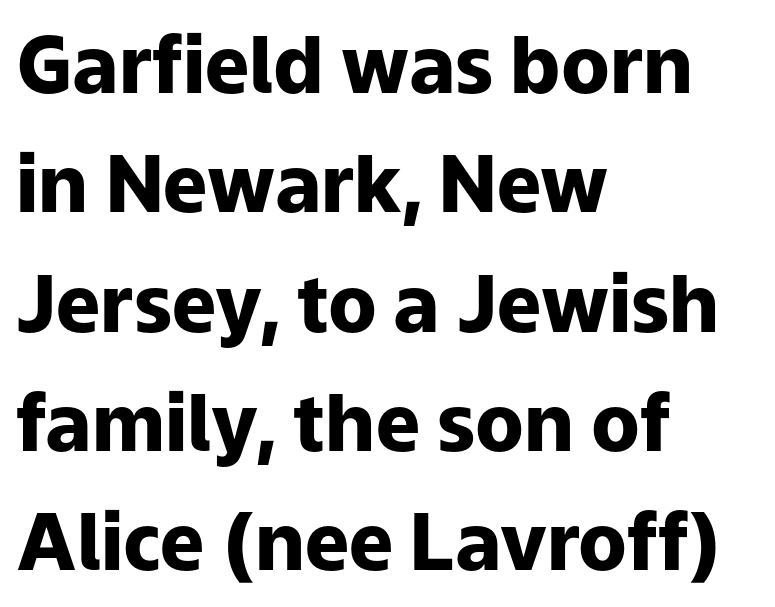
The image shows 79 px heavy sans-serif type, upright; set left-aligned, normal line spacing (1.51x), normal letter spacing, not underlined; low stroke contrast and a medium x-height.
